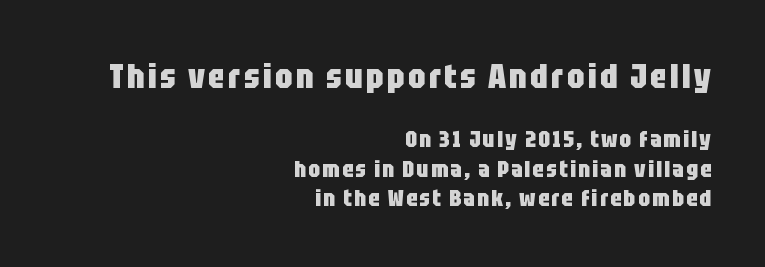
Q: Is the text bold? A: Yes.
Q: Is the text italic (slanted)? A: No, it is upright.
Q: Is the typeface a serif or a sans-serif typeface? A: Sans-serif.
Q: Is the text underlined? A: No.
Q: How is the paragraph aligned? A: Right-aligned.
Q: Is the spacing between lines tight, normal or loose? A: Normal.
Q: Which block of text is set in a larger size, the first (top) or the second (bottom)? A: The first (top) one.
Q: Width (condensed, normal, or wide)? A: Condensed.
Q: Stroke contrast? A: Low.
Q: x-height? A: Large.
Q: Monospaced? A: No.
